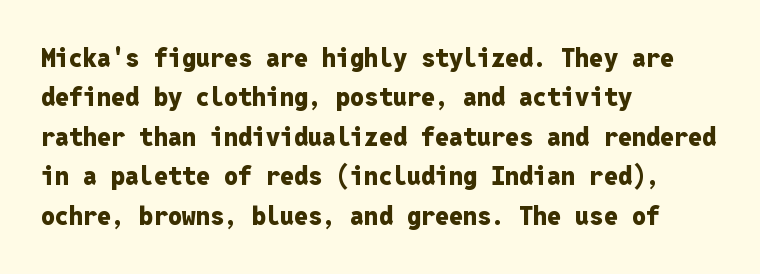
Q: Is the text bold? A: Yes.
Q: Is the text italic (slanted)? A: No, it is upright.
Q: Is the text underlined? A: No.
Q: How is the paragraph aligned? A: Left-aligned.
Q: Is the spacing between letters normal or unusually wide? A: Normal.
Q: Is the spacing between lines tight, normal or loose? A: Normal.
